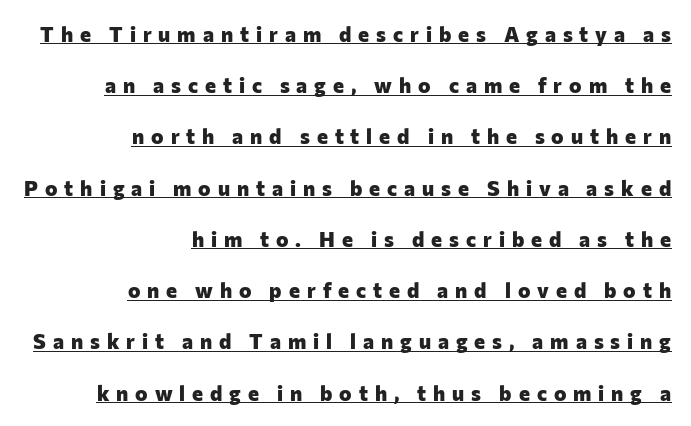
{"italic": "no", "bold": "yes", "underline": "yes", "align": "right", "line_spacing": "loose", "line_spacing_ratio": 2.44, "letter_spacing": "wide", "letter_spacing_em": 0.33, "glyph_px": 21}
